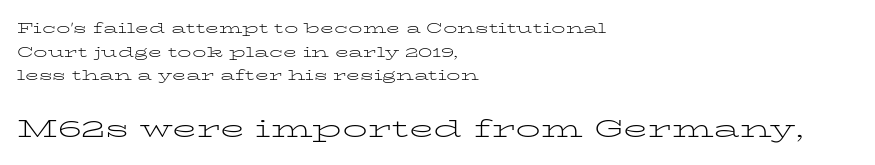
Upright lettering throughout. The rows are spaced the way most documents space them. Unbolded letterforms with no extra heft. These lines stack with their left ends in a neat column. The gaps between neighbouring characters are ordinary and unremarkable.
